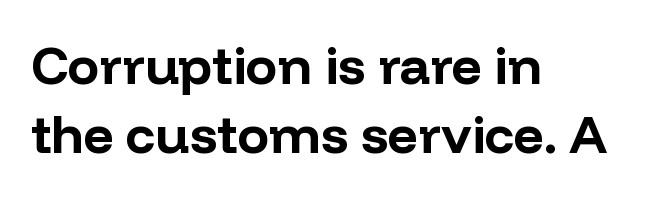
{"serif": "no", "italic": "no", "bold": "yes", "weight": "bold", "width": "normal", "stroke_contrast": "low", "x_height": "medium", "monospaced": "no", "underline": "no", "align": "left", "line_spacing": "normal", "line_spacing_ratio": 1.3, "letter_spacing": "normal", "letter_spacing_em": 0.0, "glyph_px": 53}
